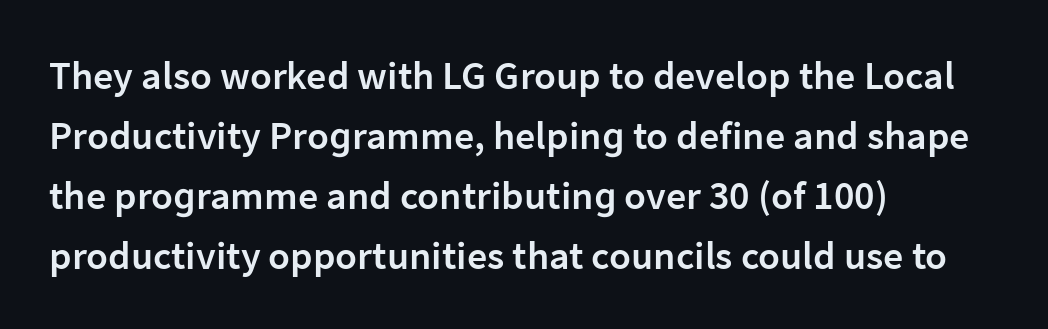
The image shows 40 px semibold sans-serif type, upright; set left-aligned, normal line spacing (1.5x), normal letter spacing, not underlined; low stroke contrast and a medium x-height.
